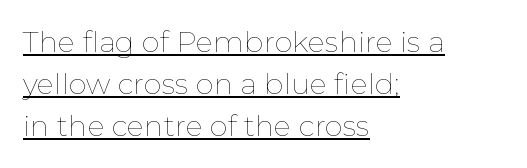
Q: Is the text bold? A: No.
Q: Is the text italic (slanted)? A: No, it is upright.
Q: Is the text underlined? A: Yes.
Q: How is the paragraph aligned? A: Left-aligned.
Q: Is the spacing between letters normal or unusually wide? A: Normal.
Q: Is the spacing between lines tight, normal or loose? A: Normal.
Q: Width (condensed, normal, or wide)? A: Normal.
Q: Stroke contrast? A: Low.
Q: x-height? A: Medium.
Q: Monospaced? A: No.
